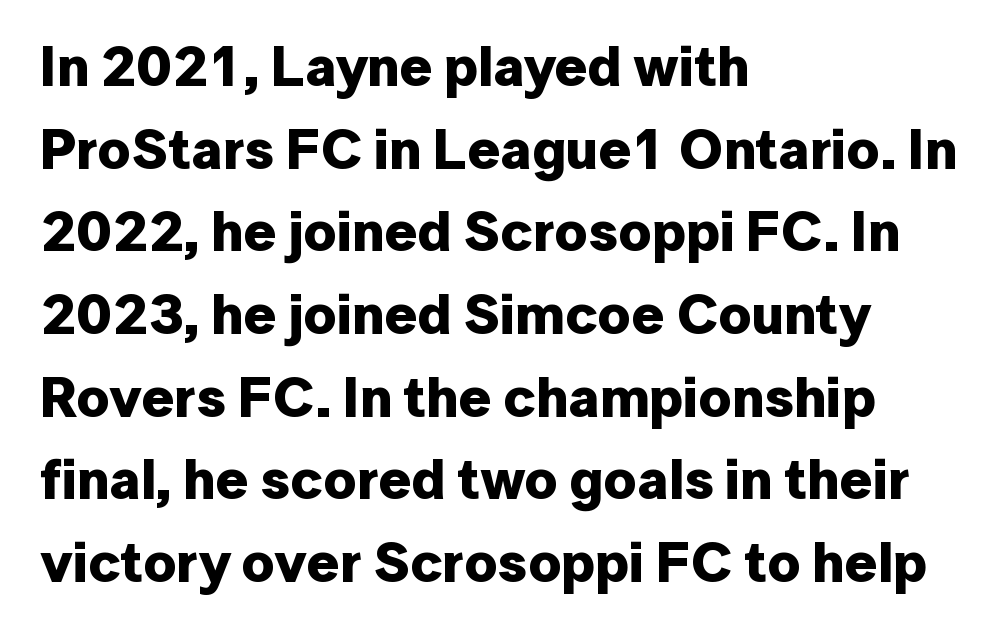
Notice how descenders clear the ascenders below comfortably — that's standard leading. No italicization has been applied; the sample stays upright. The glyphs have the mass of a bold cut. Rule under the text: the space is simply empty. Observe the absence of serifs on each vertical stroke in this sample. The passage shown is typed in a proportional face where columns would drift.
